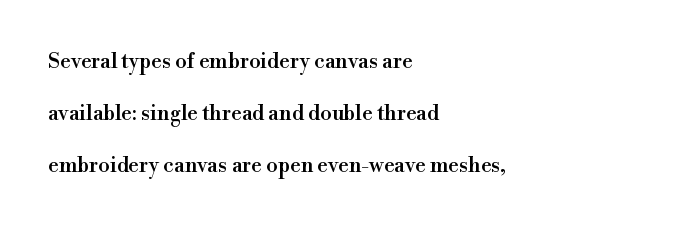
Posture: upright roman. Words appear dense and cohesive because spacing is normal. Line spacing here is loose. Anything drawn beneath the words? Only blank space. Left-aligned paragraph, ragged on the right.
